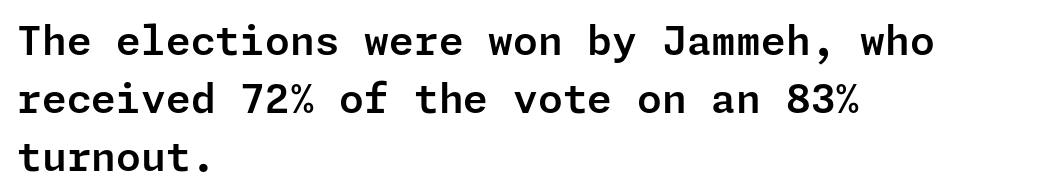
Does extra space separate the letters? No, they use regular spacing. Is there much room between lines? A standard amount, neither cramped nor airy. Plain, unruled lines of type. Each letter's strokes conclude bluntly, with no projecting serifs. The compositor pushed each line to the left boundary. Italic: no, the glyphs are upright roman.
